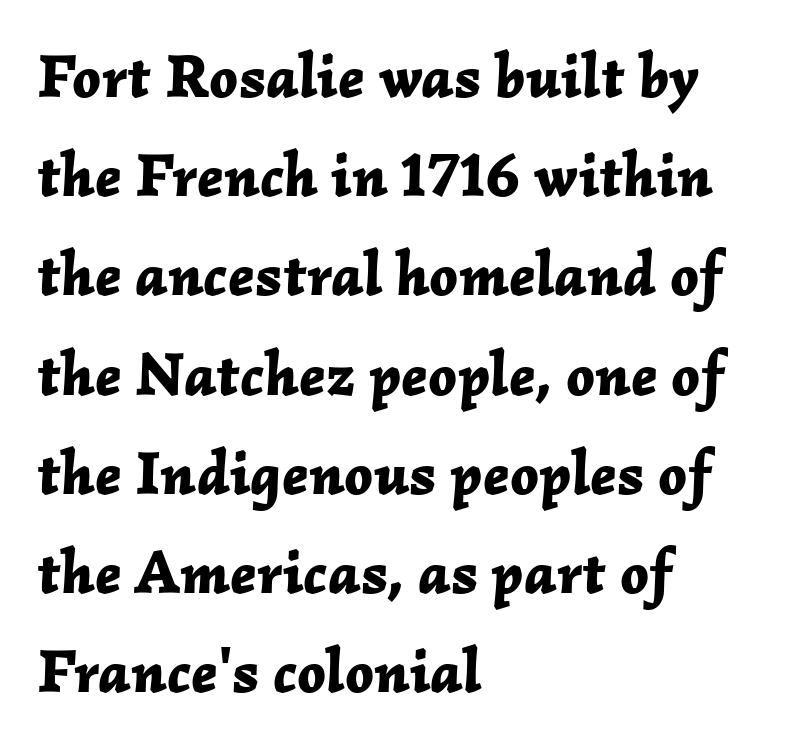
Slant detected: the letters are inclined. The face used here is proportionally spaced, like ordinary book or web type. If you measured baseline to baseline, you'd find a middling distance. Stroke thickness is high; the sample reads as a true bold. The space beneath each line is pristine and unruled. Compared with a centered layout, this one pins lines to the left instead.
